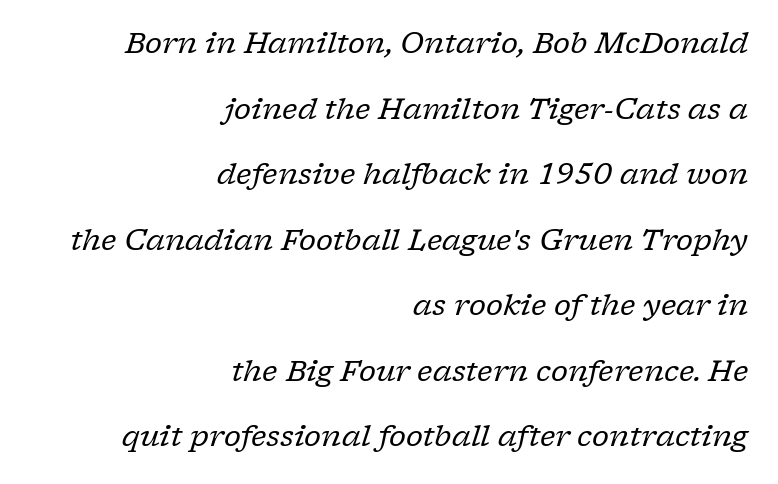
The image shows 29 px regular-weight serif type, italic (leaning right); set right-aligned, loose line spacing (2.26x), normal letter spacing, not underlined; low stroke contrast and a medium x-height.
